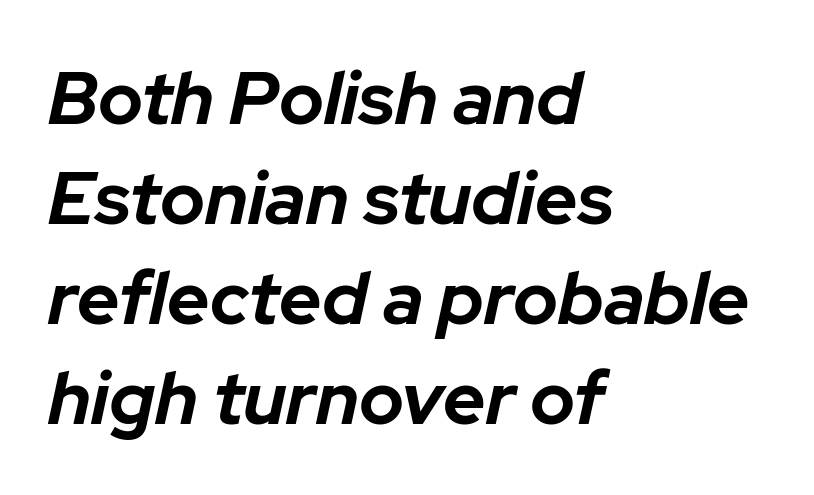
Q: Is the text bold? A: Yes.
Q: Is the text italic (slanted)? A: Yes, it leans right by about 12 degrees.
Q: Is the text underlined? A: No.
Q: How is the paragraph aligned? A: Left-aligned.
Q: Is the spacing between letters normal or unusually wide? A: Normal.
Q: Is the spacing between lines tight, normal or loose? A: Normal.
Q: Width (condensed, normal, or wide)? A: Normal.
Q: Stroke contrast? A: Low.
Q: x-height? A: Medium.
Q: Monospaced? A: No.
